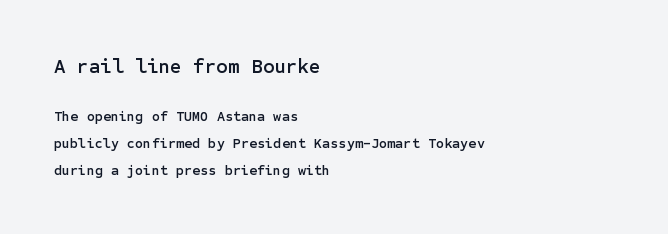
The image shows 20 px text type, upright; set left-aligned, loose line spacing (1.92x), normal letter spacing, not underlined; the first (top) block is 1.43x larger.
